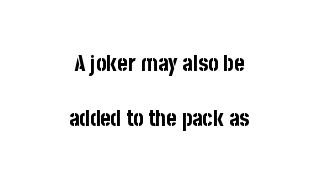
{"italic": "no", "bold": "yes", "underline": "no", "align": "center", "line_spacing": "loose", "line_spacing_ratio": 2.48, "letter_spacing": "normal", "letter_spacing_em": 0.0, "glyph_px": 22}
